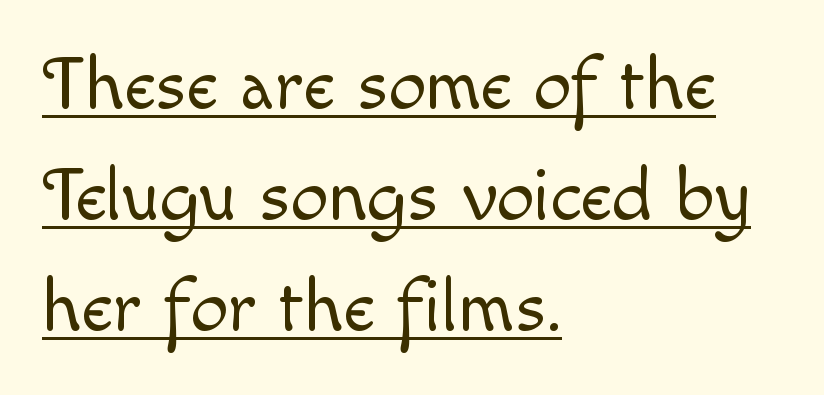
{"italic": "no", "bold": "no", "weight": "light", "width": "normal", "x_height": "small", "monospaced": "no", "underline": "yes", "align": "left", "line_spacing": "normal", "line_spacing_ratio": 1.48, "letter_spacing": "normal", "letter_spacing_em": 0.0, "glyph_px": 75}
